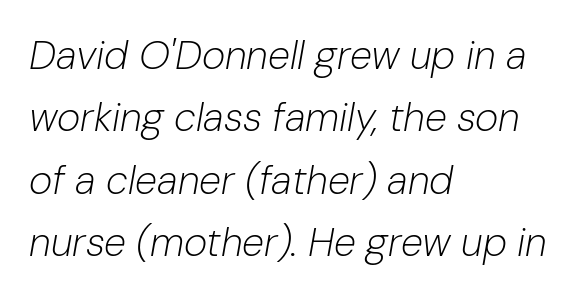
Q: Is the text bold? A: No.
Q: Is the text italic (slanted)? A: Yes, it leans right by about 10 degrees.
Q: Is the text underlined? A: No.
Q: How is the paragraph aligned? A: Left-aligned.
Q: Is the spacing between letters normal or unusually wide? A: Normal.
Q: Is the spacing between lines tight, normal or loose? A: Normal.
Q: Width (condensed, normal, or wide)? A: Normal.
Q: Stroke contrast? A: Low.
Q: x-height? A: Medium.
Q: Monospaced? A: No.
